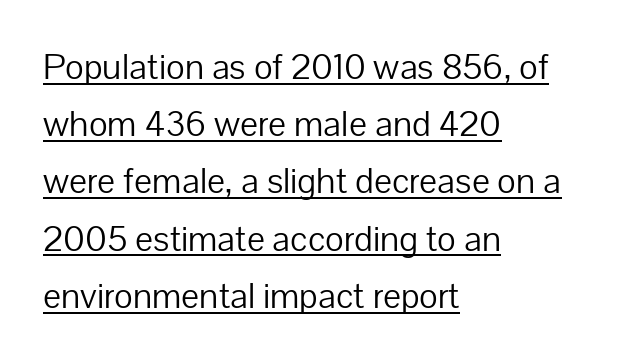
{"serif": "no", "italic": "no", "bold": "no", "weight": "light", "width": "normal", "stroke_contrast": "low", "x_height": "medium", "monospaced": "no", "underline": "yes", "align": "left", "line_spacing": "normal", "line_spacing_ratio": 1.59, "letter_spacing": "normal", "letter_spacing_em": 0.0, "glyph_px": 36}
